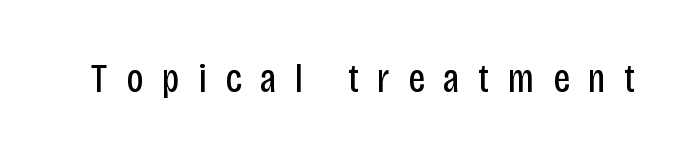
{"serif": "no", "italic": "no", "bold": "no", "weight": "regular", "width": "condensed", "stroke_contrast": "low", "x_height": "large", "monospaced": "no", "underline": "no", "letter_spacing": "wide", "letter_spacing_em": 0.45, "glyph_px": 41}
